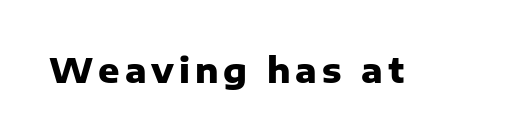
The image shows 33 px heavy sans-serif type, upright; set not underlined; low stroke contrast and a medium x-height.
